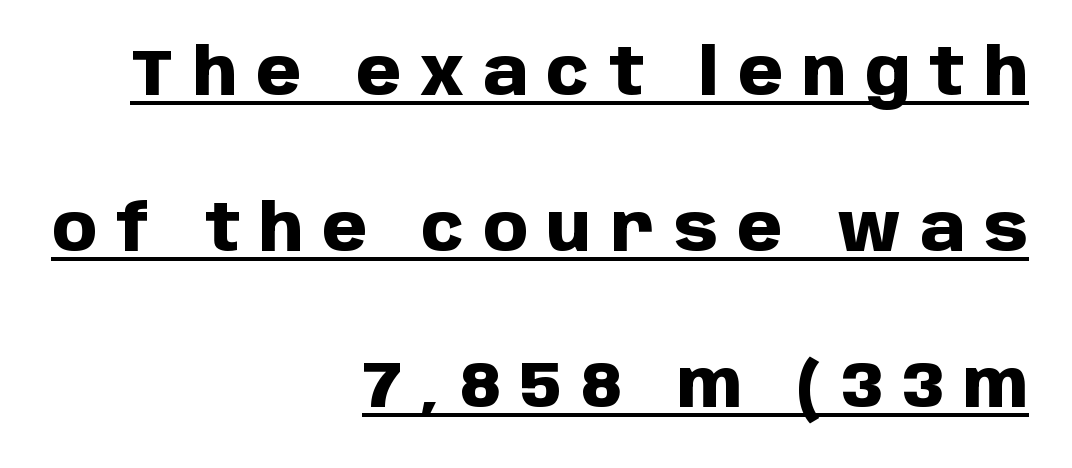
Q: Is the text bold? A: Yes.
Q: Is the text italic (slanted)? A: No, it is upright.
Q: Is the typeface a serif or a sans-serif typeface? A: Sans-serif.
Q: Is the text underlined? A: Yes.
Q: How is the paragraph aligned? A: Right-aligned.
Q: Is the spacing between letters normal or unusually wide? A: Unusually wide.
Q: Is the spacing between lines tight, normal or loose? A: Loose.
Q: Width (condensed, normal, or wide)? A: Normal.
Q: Stroke contrast? A: Low.
Q: x-height? A: Large.
Q: Monospaced? A: No.
